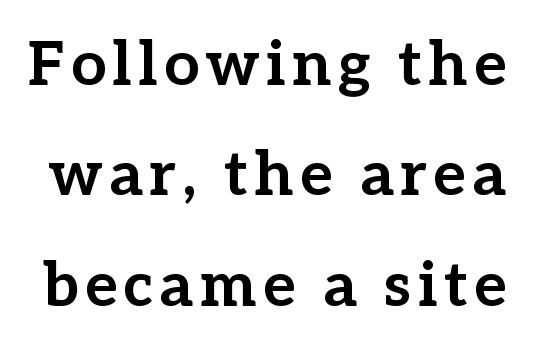
Posture: vertical. Pretty heavy lettering here — definitely bold. The characters display serif detailing at their extremities. The passage shown is typed in a proportional face where columns would drift. Honestly, there is no underline to notice here at all.
